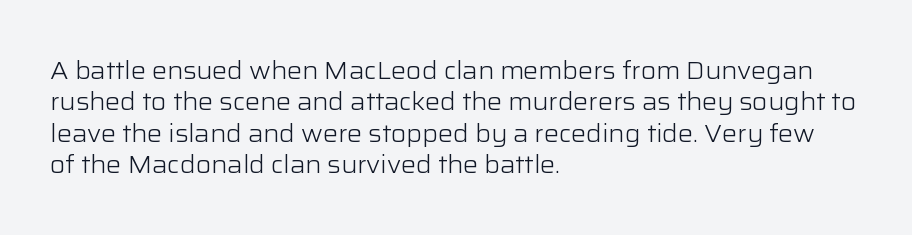
No letter is thick-stroked: the sample isn't bold. This is roman type, the default non-slanted kind. One glance says typical: line gaps are just what's usual. Plain, unruled lines of type. This sample is left-justified, so line endings fall wherever the words run out.
